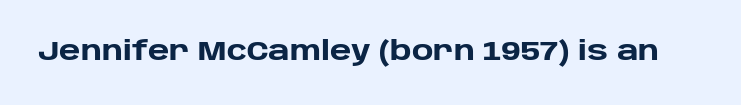
{"italic": "no", "bold": "yes", "underline": "no", "letter_spacing": "normal", "letter_spacing_em": 0.0, "glyph_px": 27}
